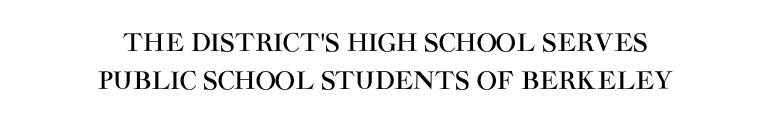
{"italic": "no", "underline": "no", "align": "center", "line_spacing": "normal", "line_spacing_ratio": 1.57, "letter_spacing": "normal", "letter_spacing_em": 0.0, "glyph_px": 24}
